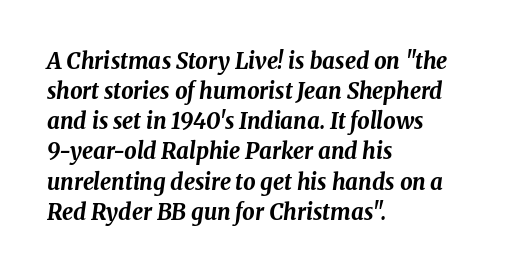
The typography opts for an oblique posture over an upright one. Typesetter's note: full bold, strokes at maximum text heaviness. Horizontally, the lines are justified to the leading edge only. The passage shown is not underscored anywhere. Normally led — the rows are evenly, conventionally spaced. The passage shown has conventional tracking throughout.
